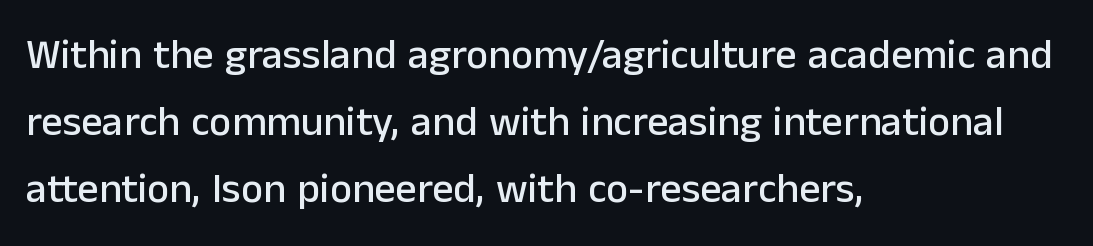
Q: Is the text italic (slanted)? A: No, it is upright.
Q: Is the typeface a serif or a sans-serif typeface? A: Sans-serif.
Q: Is the text underlined? A: No.
Q: How is the paragraph aligned? A: Left-aligned.
Q: Is the spacing between letters normal or unusually wide? A: Normal.
Q: Is the spacing between lines tight, normal or loose? A: Normal.
Q: Width (condensed, normal, or wide)? A: Normal.
Q: Stroke contrast? A: Low.
Q: x-height? A: Medium.
Q: Monospaced? A: No.
